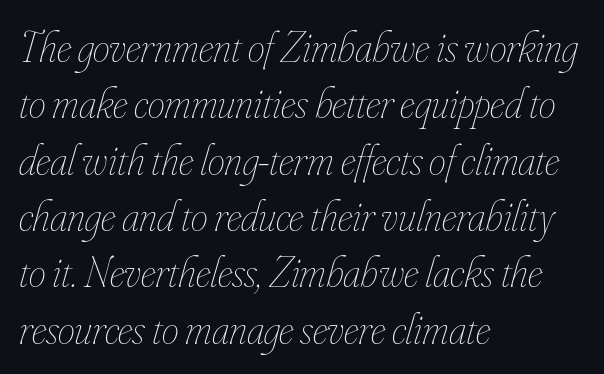
If you measured baseline to baseline, you'd find a middling distance. The area under the type is left untouched. The lettering tilts uniformly, giving the passage an italic look. In terms of letterspacing, this is plain default setting.
